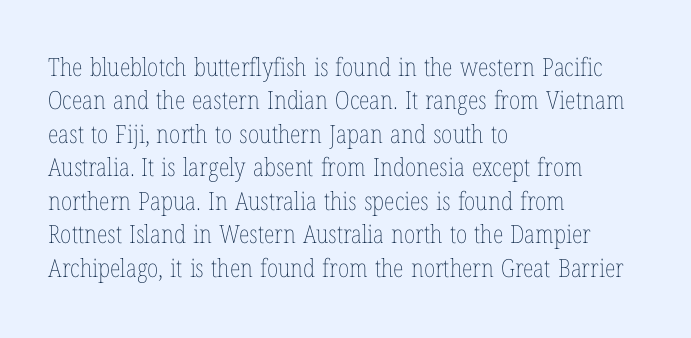
Notice how the stems are strictly vertical — no italics here. Clear beneath every line of the passage. Compared with typical paragraphs, the rows here are spaced about the same. The letters look calm and open, with moderate or lighter stems. Spacing between characters is what you'd get straight out of the box.
